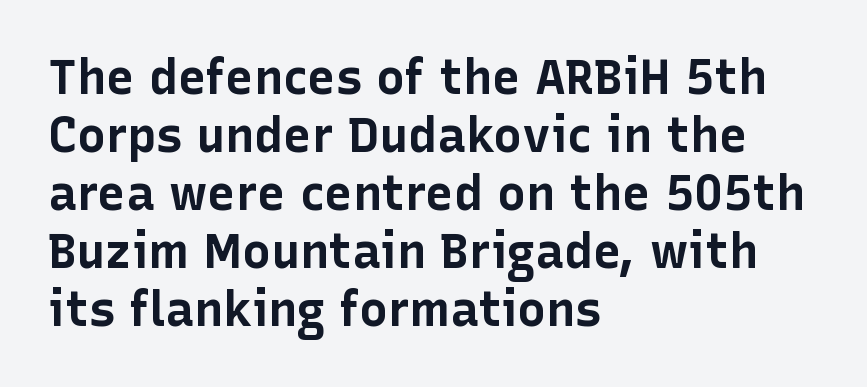
{"serif": "no", "italic": "no", "bold": "yes", "weight": "bold", "width": "normal", "stroke_contrast": "low", "x_height": "medium", "monospaced": "no", "underline": "no", "align": "left", "line_spacing_ratio": 1.21, "letter_spacing": "normal", "letter_spacing_em": 0.0, "glyph_px": 48}
